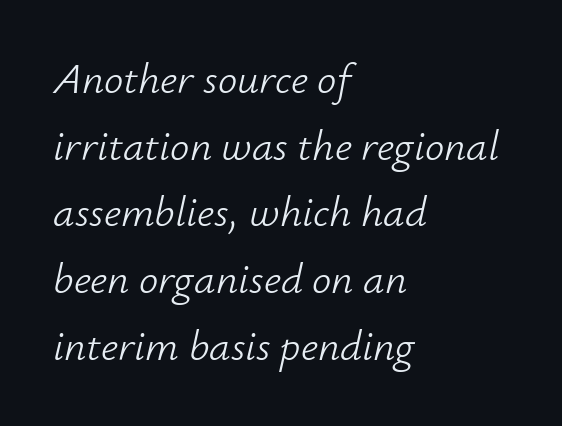
{"italic": "yes", "lean": "right", "slant_degrees": 12, "bold": "no", "weight": "light", "width": "normal", "stroke_contrast": "low", "x_height": "small", "monospaced": "no", "underline": "no", "align": "left", "line_spacing": "normal", "line_spacing_ratio": 1.55, "letter_spacing": "normal", "letter_spacing_em": 0.0, "glyph_px": 43}
